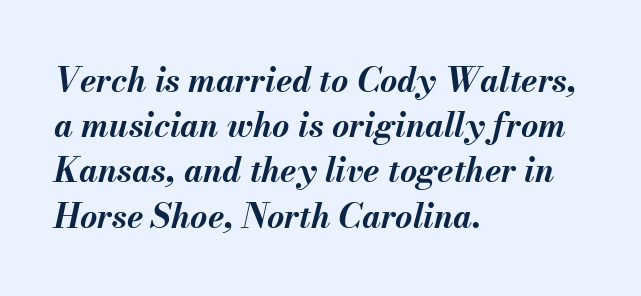
The image shows 33 px bold type, italic (leaning right); set left-aligned, normal line spacing (1.37x), normal letter spacing, not underlined; medium stroke contrast and a small x-height.
